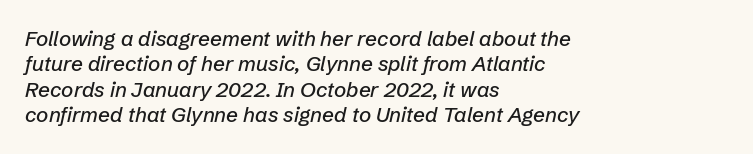
{"italic": "yes", "lean": "right", "slant_degrees": 12, "underline": "no", "align": "left", "line_spacing_ratio": 1.21, "letter_spacing": "normal", "letter_spacing_em": 0.0, "glyph_px": 21}
